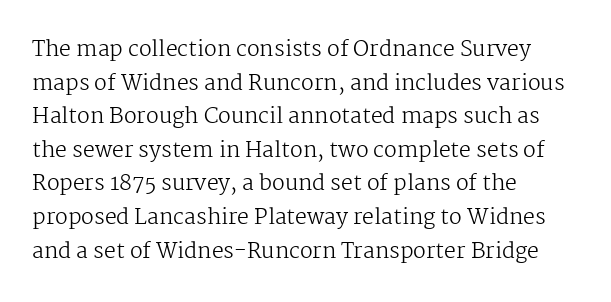
{"italic": "no", "bold": "no", "underline": "no", "align": "left", "line_spacing": "normal", "line_spacing_ratio": 1.6, "letter_spacing": "normal", "letter_spacing_em": 0.0, "glyph_px": 21}
